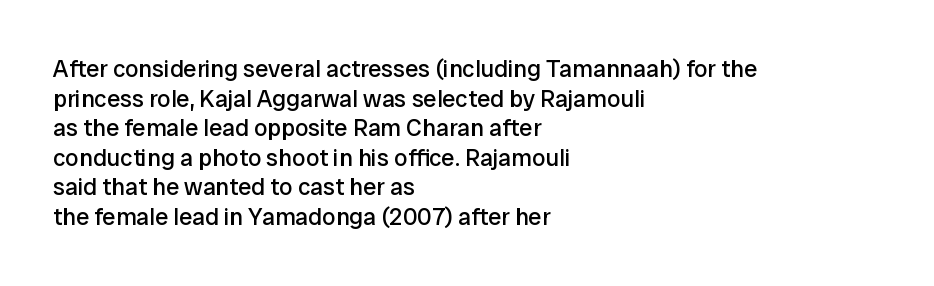
The image shows 24 px text type, upright; set left-aligned, line spacing 1.23x, normal letter spacing, not underlined.
